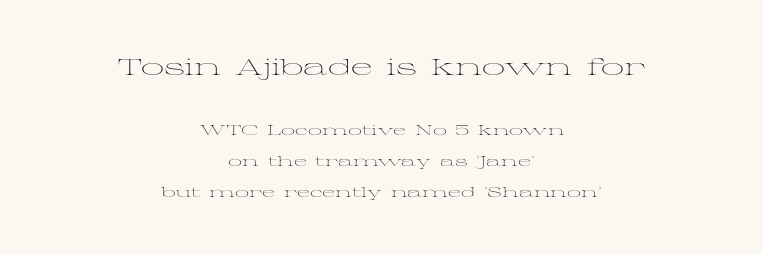
Horizontal bands of white between lines are thick stripes. Descenders are the only things crossing below the line. The cut favours lightness, reaching ordinary text weight at its darkest. Typesetter's note — upper block bumped up in size, lower block left smaller.
